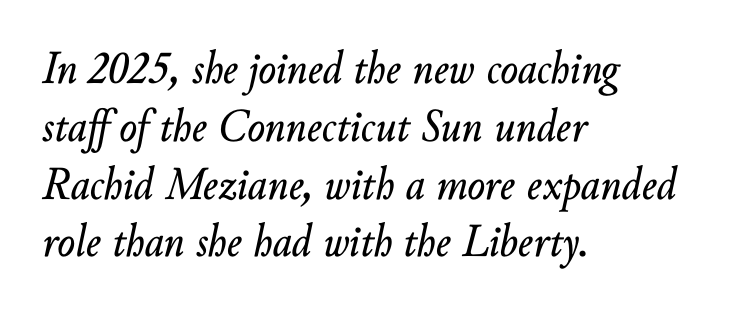
{"italic": "yes", "lean": "right", "slant_degrees": 10, "width": "normal", "stroke_contrast": "low", "x_height": "small", "monospaced": "no", "underline": "no", "align": "left", "line_spacing_ratio": 1.23, "letter_spacing": "normal", "letter_spacing_em": 0.0, "glyph_px": 47}
